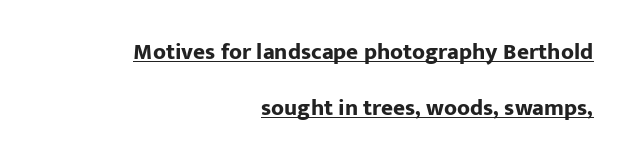
The image shows 23 px bold type, upright; set right-aligned, loose line spacing (2.42x), normal letter spacing, underlined.
